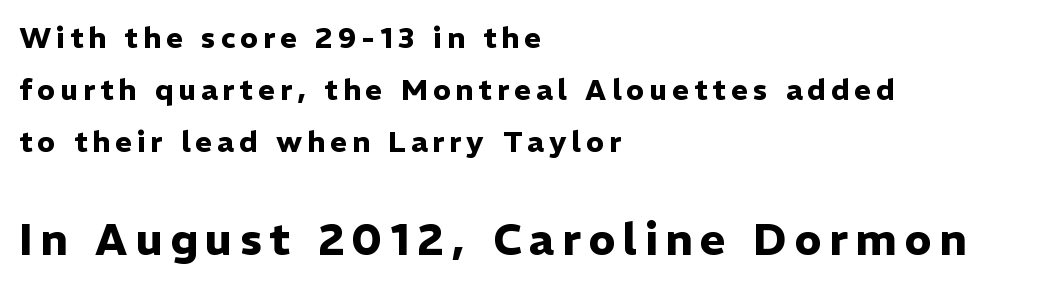
The image shows 44 px heavy sans-serif type, upright; set left-aligned, line spacing 1.8x, not underlined; the second (bottom) block is 1.52x larger; low stroke contrast and a medium x-height.
